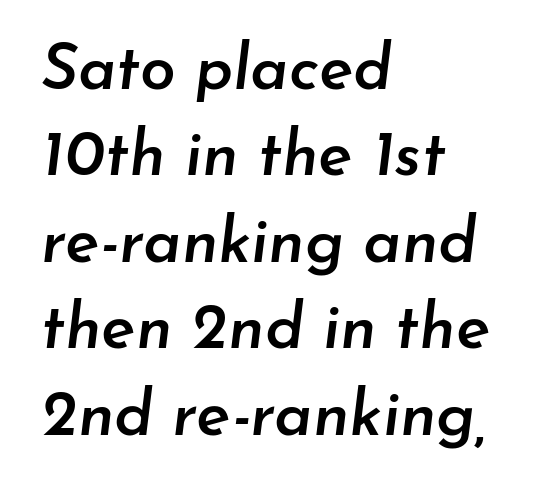
The image shows 64 px semibold type, italic (leaning right); set left-aligned, normal line spacing (1.35x), normal letter spacing, not underlined; low stroke contrast and a small x-height.
